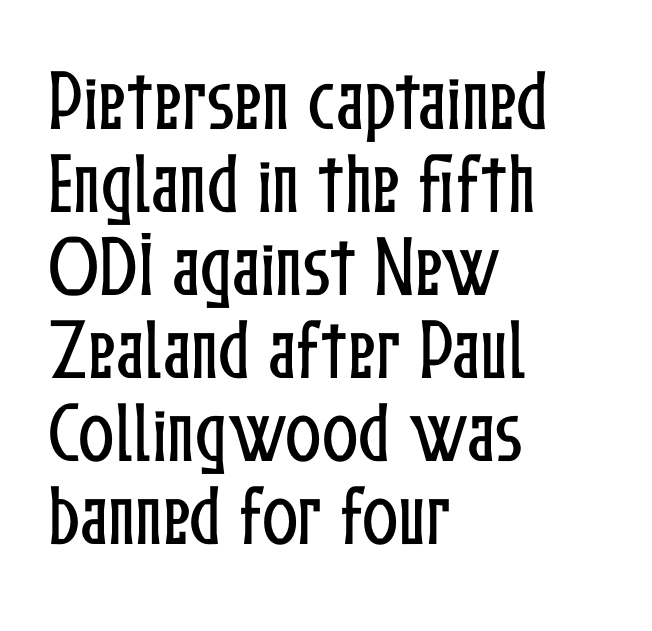
{"italic": "no", "width": "condensed", "stroke_contrast": "low", "x_height": "medium", "monospaced": "no", "underline": "no", "align": "left", "line_spacing_ratio": 1.24, "letter_spacing": "normal", "letter_spacing_em": 0.0, "glyph_px": 67}
